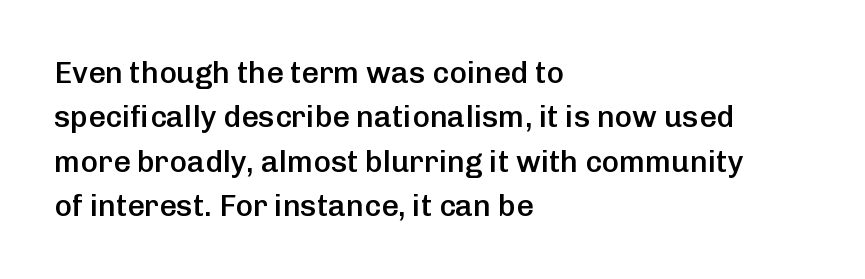
Q: Is the text bold? A: Semi-bold.
Q: Is the text italic (slanted)? A: No, it is upright.
Q: Is the typeface a serif or a sans-serif typeface? A: Sans-serif.
Q: Is the text underlined? A: No.
Q: How is the paragraph aligned? A: Left-aligned.
Q: Is the spacing between letters normal or unusually wide? A: Normal.
Q: Is the spacing between lines tight, normal or loose? A: Normal.
Q: Width (condensed, normal, or wide)? A: Normal.
Q: Stroke contrast? A: Low.
Q: x-height? A: Medium.
Q: Monospaced? A: No.
